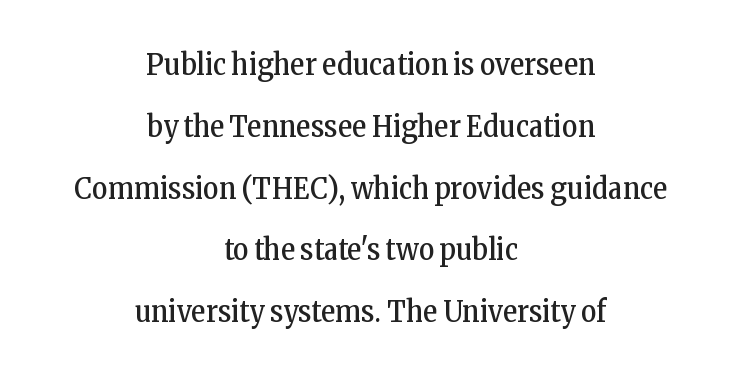
Q: Is the text bold? A: No.
Q: Is the text italic (slanted)? A: No, it is upright.
Q: Is the typeface a serif or a sans-serif typeface? A: Serif.
Q: Is the text underlined? A: No.
Q: How is the paragraph aligned? A: Centered.
Q: Is the spacing between letters normal or unusually wide? A: Normal.
Q: Is the spacing between lines tight, normal or loose? A: Loose.
Q: Width (condensed, normal, or wide)? A: Condensed.
Q: Stroke contrast? A: Low.
Q: x-height? A: Medium.
Q: Monospaced? A: No.
